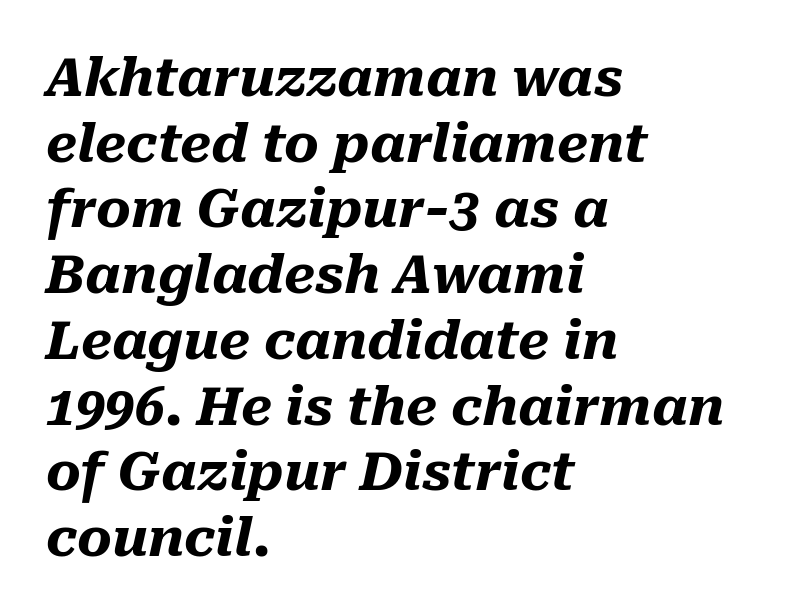
The image shows 53 px heavy type, italic (leaning right); set left-aligned, line spacing 1.24x, normal letter spacing, not underlined; medium stroke contrast and a medium x-height.
